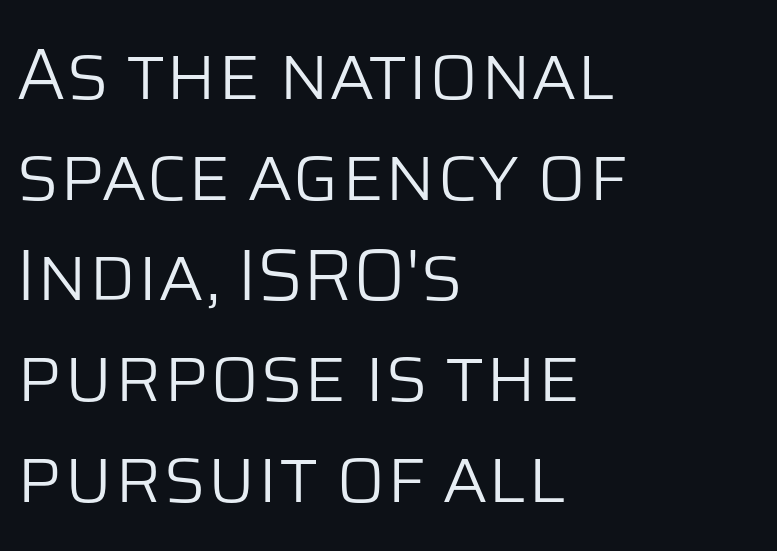
Each letter keeps its own natural width here, so spacing adapts to shape. Style check: upright. Unmarked baselines from the first word to the last. Caption: face not bold, strokes unweighted. The rendering shows plain stroke endings on the letterforms — a sans-serif design.
